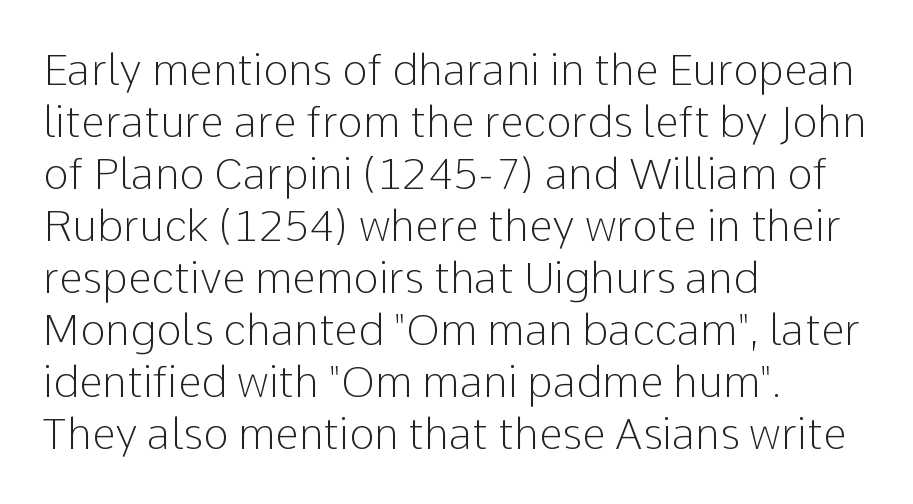
Q: Is the text bold? A: No.
Q: Is the text italic (slanted)? A: No, it is upright.
Q: Is the typeface a serif or a sans-serif typeface? A: Sans-serif.
Q: Is the text underlined? A: No.
Q: How is the paragraph aligned? A: Left-aligned.
Q: Is the spacing between letters normal or unusually wide? A: Normal.
Q: Width (condensed, normal, or wide)? A: Normal.
Q: Stroke contrast? A: Low.
Q: x-height? A: Medium.
Q: Monospaced? A: No.
